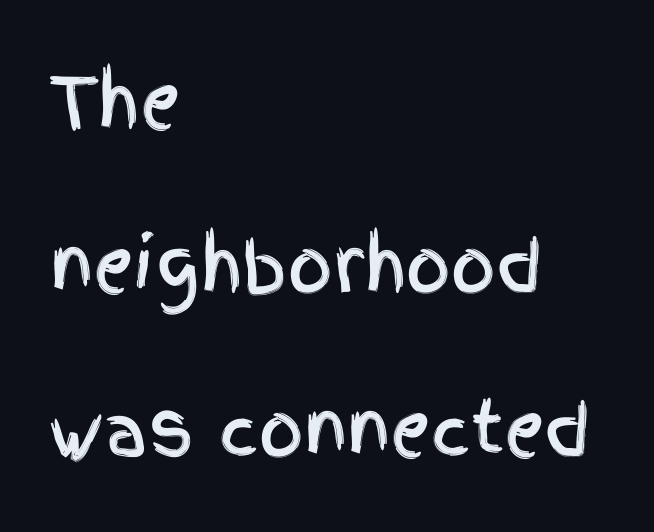
Compared with a centered layout, this one pins lines to the left instead. Here the glyphs are tracked normally, forming tight word shapes. The letters carry no serifs — their stems end cleanly without finishing strokes. The passage shown is typed in a proportional face where columns would drift.
